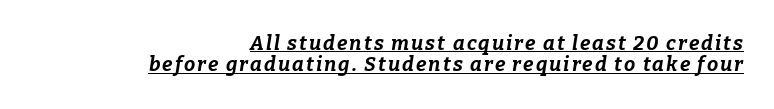
{"italic": "yes", "lean": "right", "slant_degrees": 9, "bold": "yes", "underline": "yes", "align": "right", "line_spacing": "tight", "line_spacing_ratio": 1.07, "glyph_px": 20}
